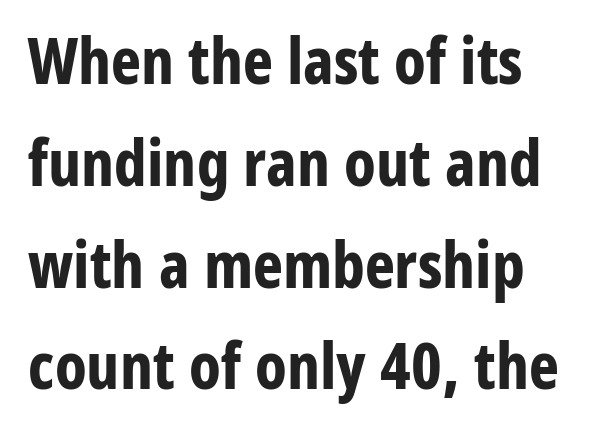
{"serif": "no", "italic": "no", "bold": "yes", "weight": "bold", "width": "condensed", "stroke_contrast": "low", "x_height": "medium", "monospaced": "no", "underline": "no", "line_spacing": "normal", "line_spacing_ratio": 1.59, "letter_spacing": "normal", "letter_spacing_em": 0.0, "glyph_px": 64}
